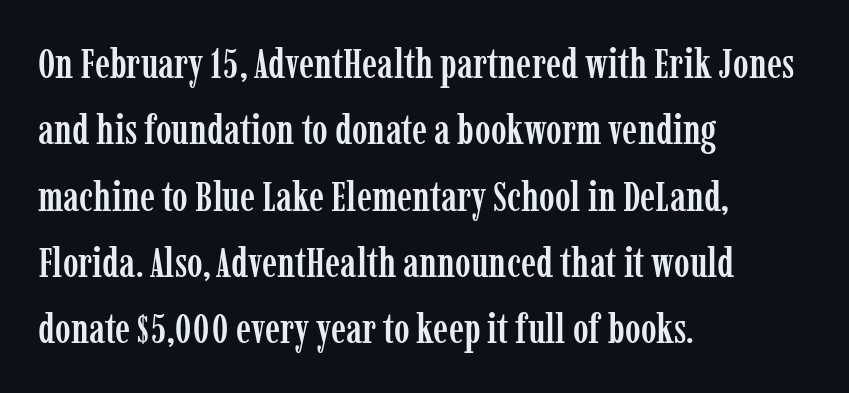
Q: Is the text italic (slanted)? A: No, it is upright.
Q: Is the typeface a serif or a sans-serif typeface? A: Serif.
Q: Is the text underlined? A: No.
Q: How is the paragraph aligned? A: Left-aligned.
Q: Is the spacing between letters normal or unusually wide? A: Normal.
Q: Is the spacing between lines tight, normal or loose? A: Normal.
Q: Width (condensed, normal, or wide)? A: Condensed.
Q: Stroke contrast? A: Low.
Q: x-height? A: Medium.
Q: Monospaced? A: No.
